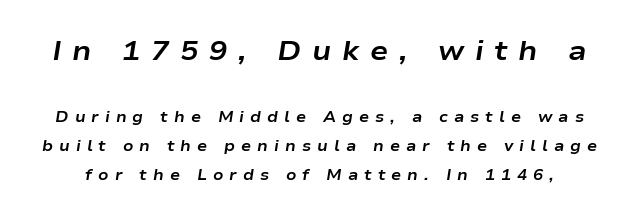
The image shows 27 px bold type, italic (leaning right); set loose line spacing (1.94x), unusually wide letter spacing (+0.4 em), not underlined; the first (top) block is 1.8x larger.
